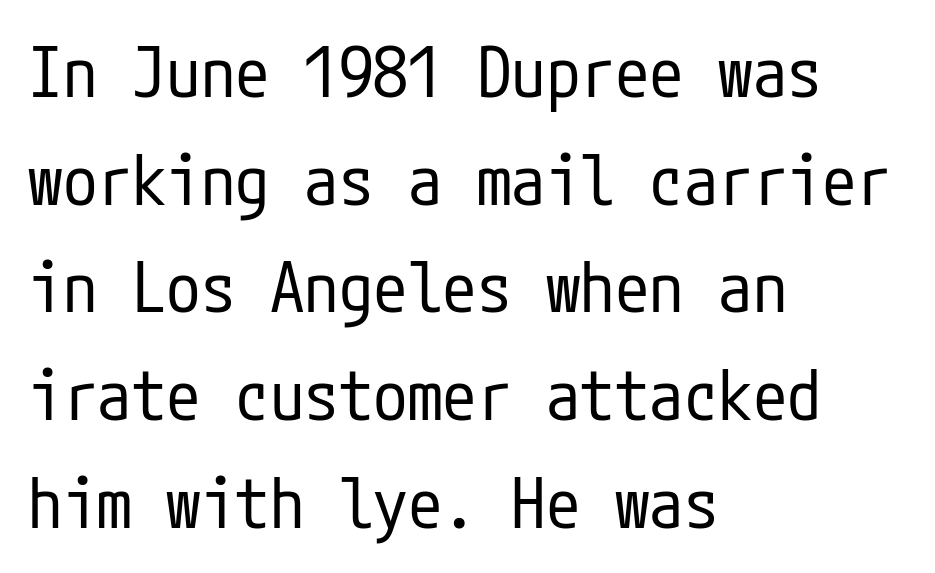
Q: Is the text bold? A: No.
Q: Is the text italic (slanted)? A: No, it is upright.
Q: Is the typeface a serif or a sans-serif typeface? A: Sans-serif.
Q: Is the text underlined? A: No.
Q: How is the paragraph aligned? A: Left-aligned.
Q: Is the spacing between letters normal or unusually wide? A: Normal.
Q: Is the spacing between lines tight, normal or loose? A: Normal.
Q: Width (condensed, normal, or wide)? A: Condensed.
Q: Stroke contrast? A: Low.
Q: x-height? A: Medium.
